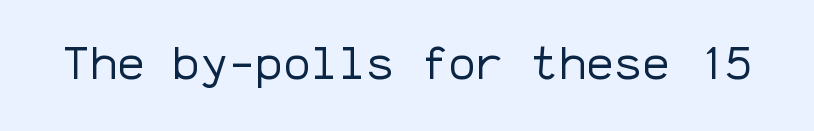
The image shows 46 px regular-weight sans-serif type, upright, monospaced; set normal letter spacing, not underlined; low stroke contrast and a medium x-height.
